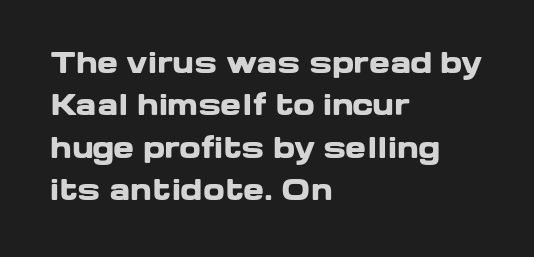
Q: Is the text bold? A: Yes.
Q: Is the text italic (slanted)? A: No, it is upright.
Q: Is the typeface a serif or a sans-serif typeface? A: Sans-serif.
Q: Is the text underlined? A: No.
Q: How is the paragraph aligned? A: Left-aligned.
Q: Is the spacing between letters normal or unusually wide? A: Normal.
Q: Is the spacing between lines tight, normal or loose? A: Normal.
Q: Width (condensed, normal, or wide)? A: Wide.
Q: Stroke contrast? A: Low.
Q: x-height? A: Medium.
Q: Monospaced? A: No.
